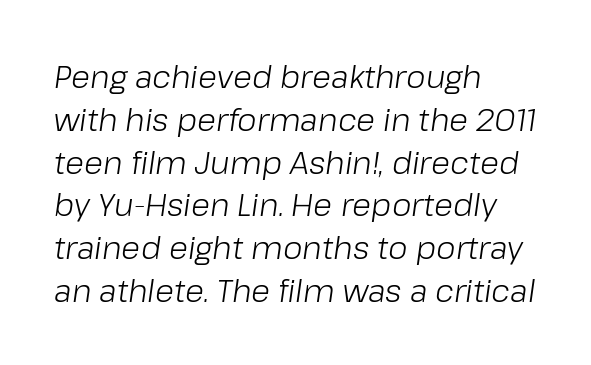
Q: Is the text bold? A: No.
Q: Is the text italic (slanted)? A: Yes, it leans right by about 8 degrees.
Q: Is the text underlined? A: No.
Q: How is the paragraph aligned? A: Left-aligned.
Q: Is the spacing between letters normal or unusually wide? A: Normal.
Q: Is the spacing between lines tight, normal or loose? A: Normal.
Q: Width (condensed, normal, or wide)? A: Normal.
Q: Stroke contrast? A: Low.
Q: x-height? A: Medium.
Q: Monospaced? A: No.
